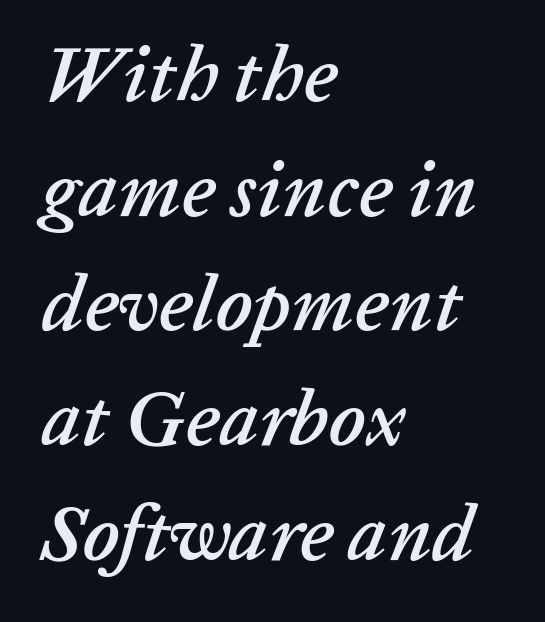
The image shows 78 px text type, italic (leaning right); set left-aligned, normal line spacing (1.47x), normal letter spacing, not underlined; low stroke contrast and a medium x-height.
